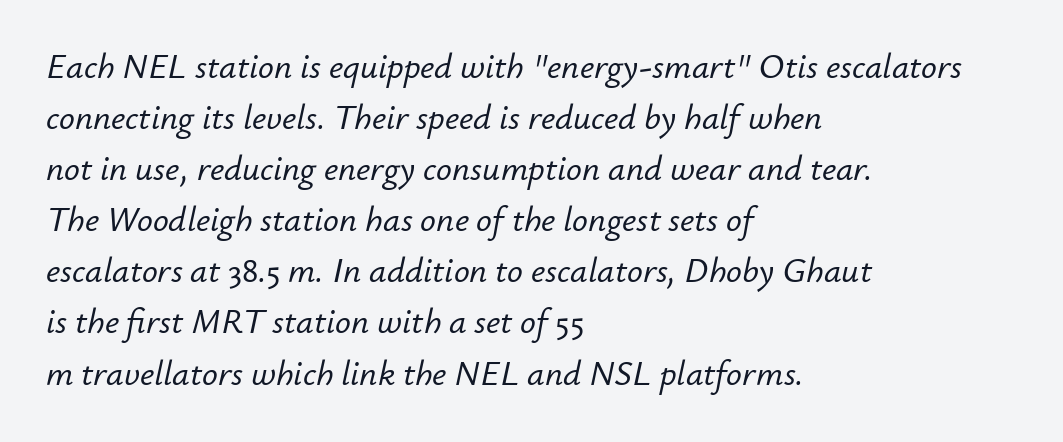
Posture: slanted. Is there much room between lines? A standard amount, neither cramped nor airy. A typesetter would call this proportional, since set widths differ per character. The string is rendered with underlining switched off. This rendering leaves character spacing at its baseline value. The paragraph shown leans on its left margin.
